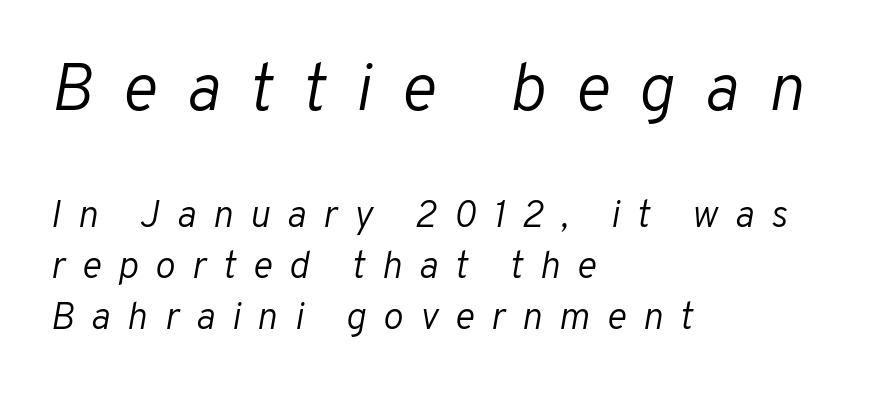
{"italic": "yes", "lean": "right", "slant_degrees": 10, "bold": "no", "weight": "light", "width": "normal", "stroke_contrast": "low", "x_height": "medium", "monospaced": "no", "underline": "no", "align": "left", "line_spacing": "normal", "line_spacing_ratio": 1.34, "letter_spacing": "wide", "letter_spacing_em": 0.44, "larger_block": "first", "size_ratio": 1.76, "glyph_px": 67}
